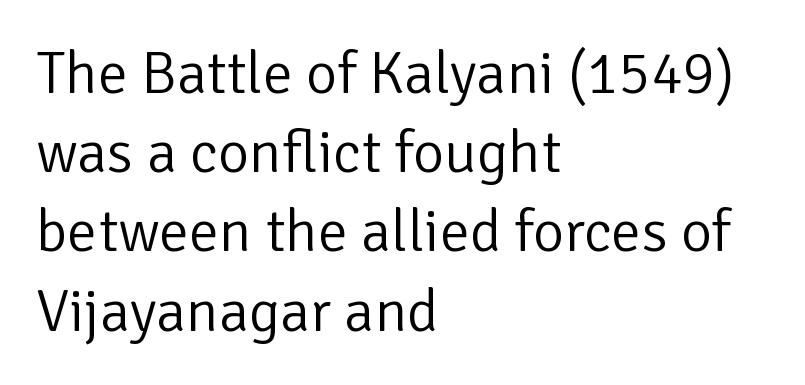
The image shows 60 px light sans-serif type, upright; set left-aligned, normal line spacing (1.32x), normal letter spacing, not underlined; low stroke contrast and a medium x-height.
